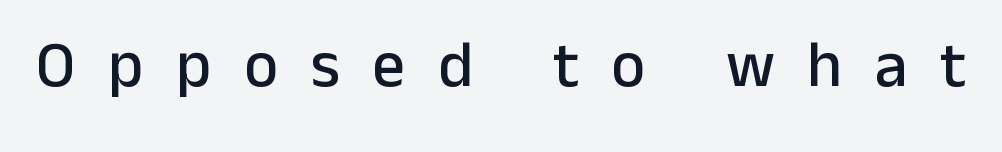
Q: Is the text italic (slanted)? A: No, it is upright.
Q: Is the typeface a serif or a sans-serif typeface? A: Sans-serif.
Q: Is the text underlined? A: No.
Q: Is the spacing between letters normal or unusually wide? A: Unusually wide.
Q: Width (condensed, normal, or wide)? A: Normal.
Q: Stroke contrast? A: Low.
Q: x-height? A: Medium.
Q: Monospaced? A: No.
